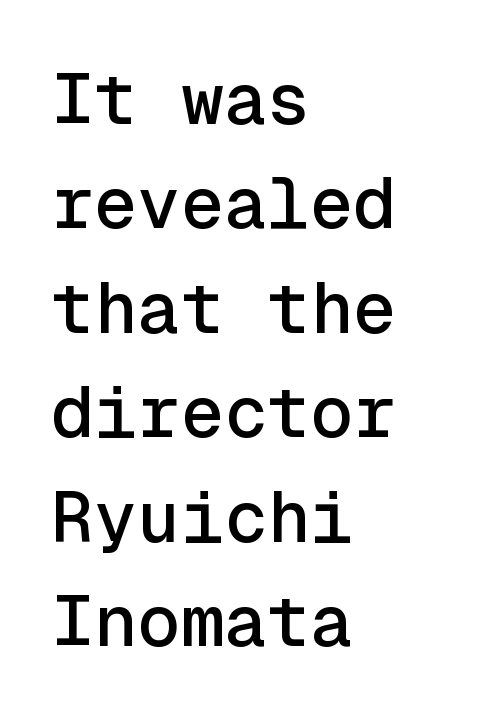
The face used here is rendered with its standard letterfit. Has an underline been added? It has not. Monospaced: the letters line up in strict vertical columns. Rendered with straight, roman letterforms. These lines are set flush left with a ragged right edge. Regular leading.
